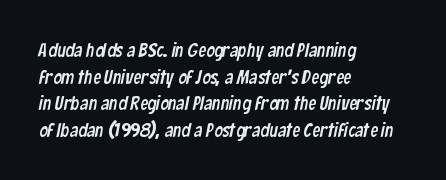
{"underline": "no", "align": "left", "line_spacing": "normal", "line_spacing_ratio": 1.33, "letter_spacing": "normal", "letter_spacing_em": 0.0, "glyph_px": 20}
